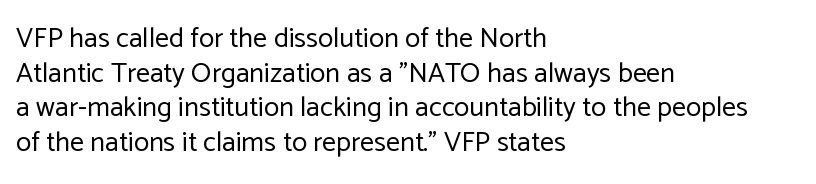
The image shows 28 px regular-weight sans-serif type, upright; set left-aligned, line spacing 1.24x, normal letter spacing, not underlined; low stroke contrast and a medium x-height.
